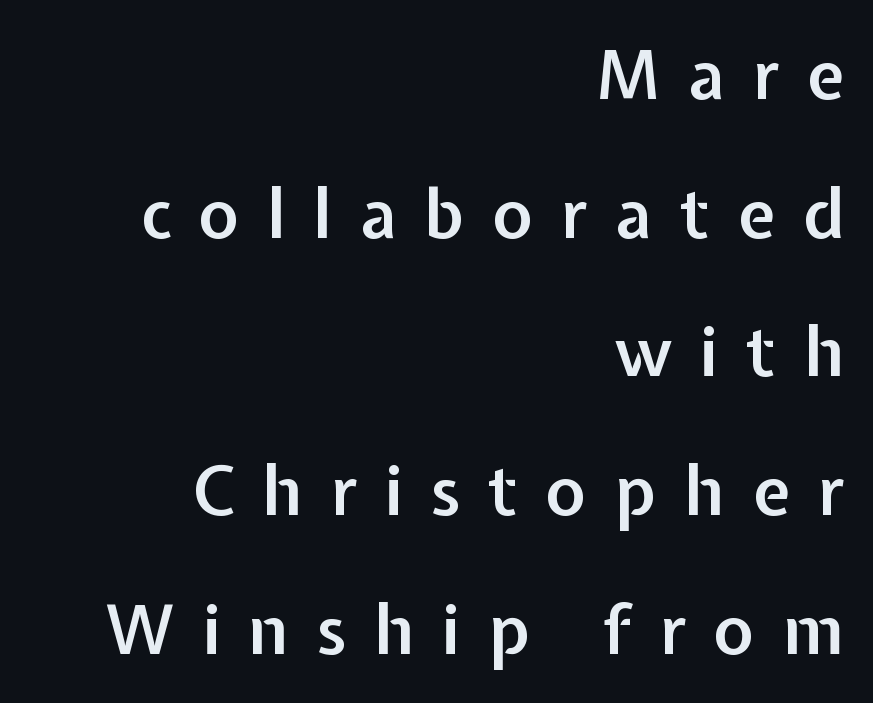
Q: Is the text bold? A: Semi-bold.
Q: Is the text italic (slanted)? A: No, it is upright.
Q: Is the typeface a serif or a sans-serif typeface? A: Sans-serif.
Q: Is the text underlined? A: No.
Q: How is the paragraph aligned? A: Right-aligned.
Q: Is the spacing between letters normal or unusually wide? A: Unusually wide.
Q: Is the spacing between lines tight, normal or loose? A: Loose.
Q: Width (condensed, normal, or wide)? A: Normal.
Q: Stroke contrast? A: Low.
Q: x-height? A: Medium.
Q: Monospaced? A: No.
